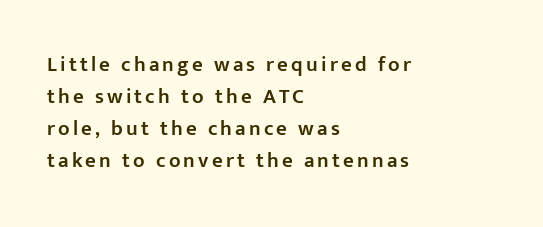
The space between consecutive lines is moderate. If you drew a line through each stem, it would be perfectly vertical. Rule under the text: the space is simply empty. Layout note: lines flush left. I'd describe the lettering as semibold — firm but not a full bold.
